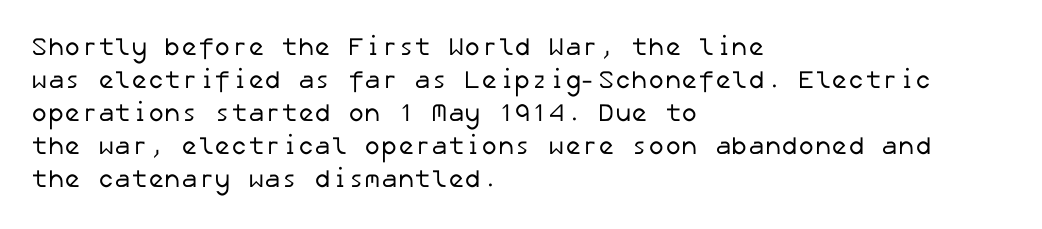
{"bold": "no", "underline": "no", "align": "left", "line_spacing": "normal", "line_spacing_ratio": 1.32, "letter_spacing": "normal", "letter_spacing_em": 0.0, "glyph_px": 25}
